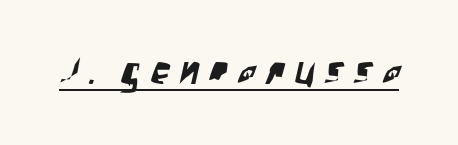
Look at the tracking — it's clearly loosened, letters drifting apart. These lines are composed in type without serifs. Character widths vary here, with narrow letters taking less room than wide ones. Somebody hit Ctrl+U on this one — the words are underlined.
